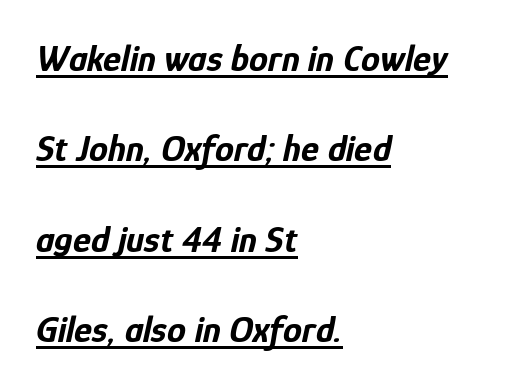
Stroke thickness is high; the sample reads as a true bold. Has an underline been added? It has. Would a proofreader flag this as italicized? Yes. A typesetter would call this zero additional tracking.
